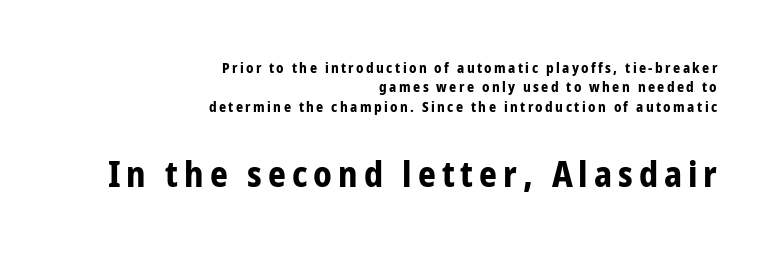
These lines are rendered in a variable-pitch font. Nope, no serifs anywhere on these letters. Bigger letters appear in the bottom chunk; the top chunk is reduced. Characters remain perfectly vertical along every line. Only glyphs here, with clear space below each row.
